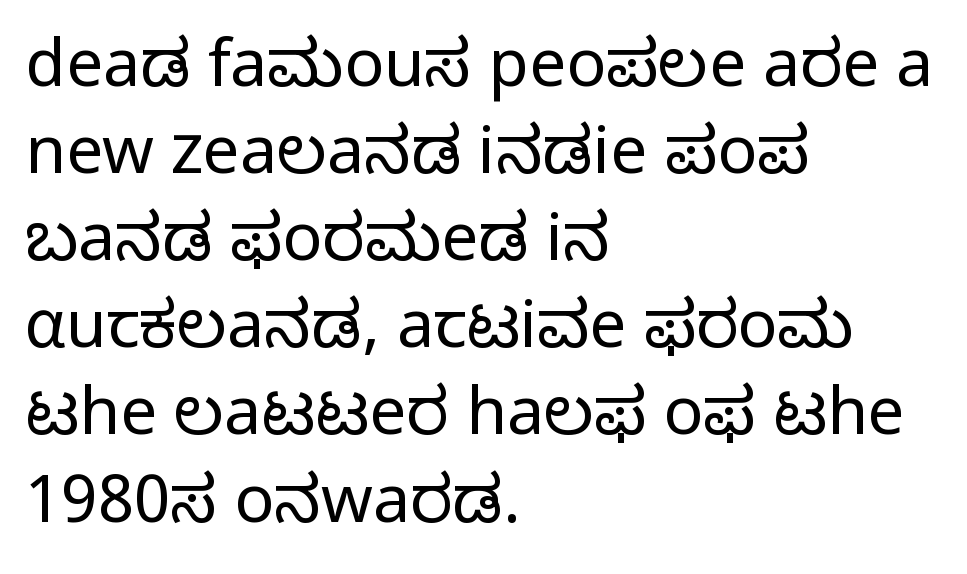
The image shows 66 px regular-weight sans-serif type, upright; set left-aligned, normal line spacing (1.32x), normal letter spacing, not underlined; low stroke contrast and a medium x-height.
